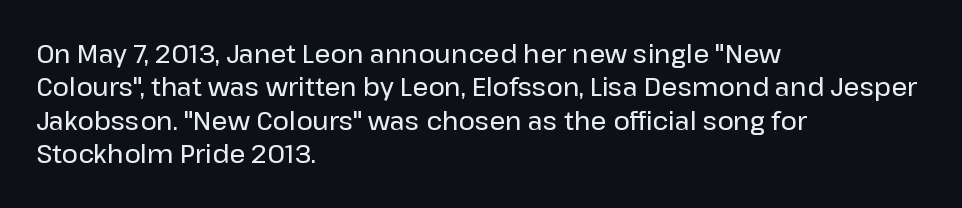
Q: Is the text italic (slanted)? A: No, it is upright.
Q: Is the text underlined? A: No.
Q: How is the paragraph aligned? A: Left-aligned.
Q: Is the spacing between letters normal or unusually wide? A: Normal.
Q: Is the spacing between lines tight, normal or loose? A: Normal.
